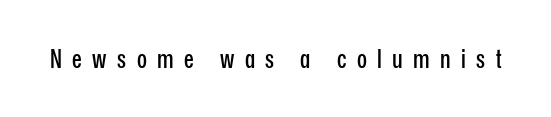
Q: Is the text italic (slanted)? A: No, it is upright.
Q: Is the text underlined? A: No.
Q: Is the spacing between letters normal or unusually wide? A: Unusually wide.
